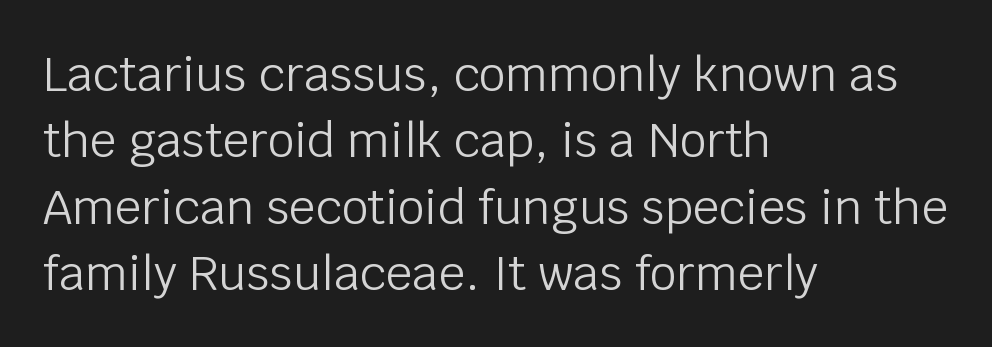
{"serif": "no", "italic": "no", "bold": "no", "weight": "light", "width": "normal", "stroke_contrast": "low", "x_height": "large", "monospaced": "no", "underline": "no", "align": "left", "line_spacing": "normal", "line_spacing_ratio": 1.41, "letter_spacing": "normal", "letter_spacing_em": 0.0, "glyph_px": 47}
